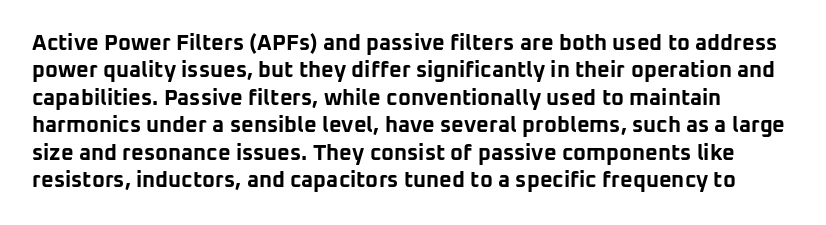
Heavy, bold letterforms. The line-height multiplier appears to be the usual default. Plain, unruled lines of type. Glyph-to-glyph distance matches everyday printed text. When letters stand straight like this, we call the style roman or upright.
